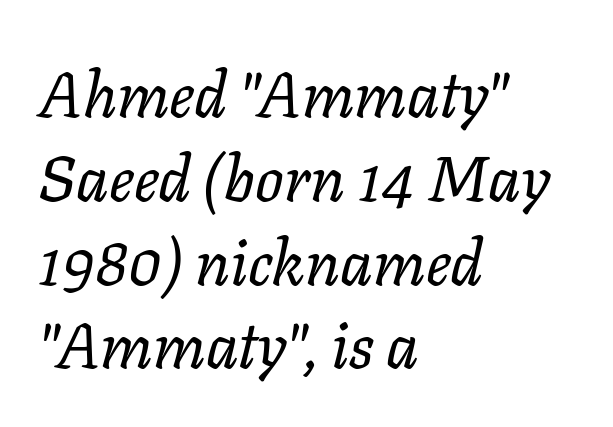
{"italic": "yes", "lean": "right", "slant_degrees": 11, "bold": "no", "weight": "regular", "width": "normal", "stroke_contrast": "low", "x_height": "medium", "monospaced": "no", "underline": "no", "align": "left", "line_spacing": "normal", "line_spacing_ratio": 1.33, "letter_spacing": "normal", "letter_spacing_em": 0.0, "glyph_px": 63}
